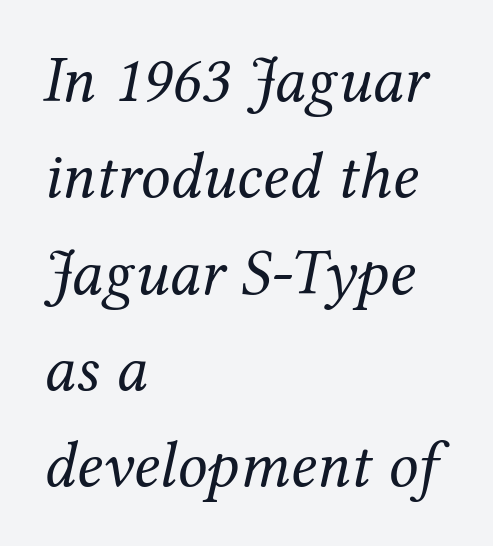
The lines are quadded left. The face used here is rendered with its standard letterfit. Note the varied advance widths — an 'i' is clearly narrower than an 'm'. Glance below the letters and you will spot only blank space. The strokes carry an ordinary text weight at most.
